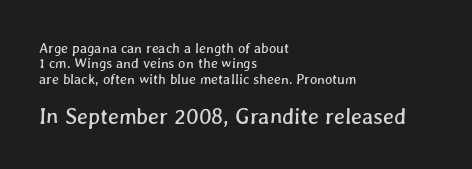
{"underline": "no", "align": "left", "line_spacing": "tight", "line_spacing_ratio": 1.1, "letter_spacing": "normal", "letter_spacing_em": 0.0, "larger_block": "second", "size_ratio": 1.57, "glyph_px": 22}
